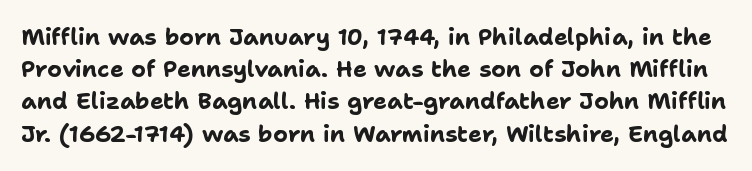
The image shows 23 px bold type, upright; set normal line spacing (1.4x), normal letter spacing, not underlined.
